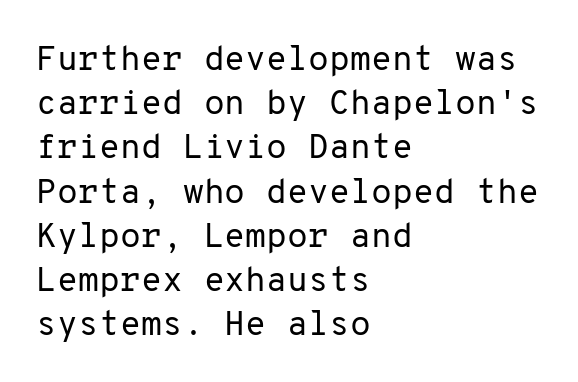
Q: Is the text bold? A: No.
Q: Is the text italic (slanted)? A: No, it is upright.
Q: Is the typeface a serif or a sans-serif typeface? A: Sans-serif.
Q: Is the text underlined? A: No.
Q: How is the paragraph aligned? A: Left-aligned.
Q: Is the spacing between letters normal or unusually wide? A: Normal.
Q: Is the spacing between lines tight, normal or loose? A: Normal.
Q: Width (condensed, normal, or wide)? A: Normal.
Q: Stroke contrast? A: Low.
Q: x-height? A: Medium.
Q: Monospaced? A: Yes.
